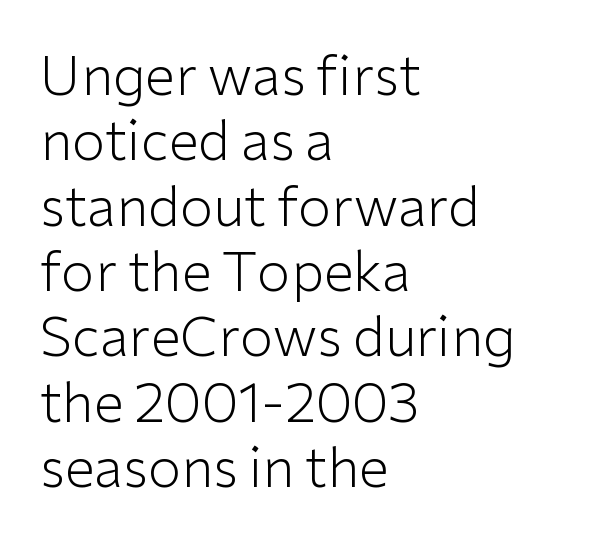
Q: Is the text bold? A: No.
Q: Is the text italic (slanted)? A: No, it is upright.
Q: Is the typeface a serif or a sans-serif typeface? A: Sans-serif.
Q: Is the text underlined? A: No.
Q: How is the paragraph aligned? A: Left-aligned.
Q: Is the spacing between letters normal or unusually wide? A: Normal.
Q: Width (condensed, normal, or wide)? A: Normal.
Q: Stroke contrast? A: Low.
Q: x-height? A: Medium.
Q: Monospaced? A: No.
